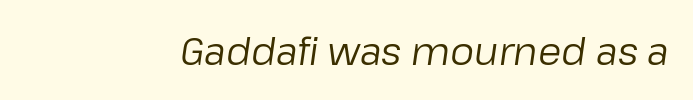
The image shows 38 px regular-weight type, italic (leaning right); set normal letter spacing, not underlined; low stroke contrast and a medium x-height.
